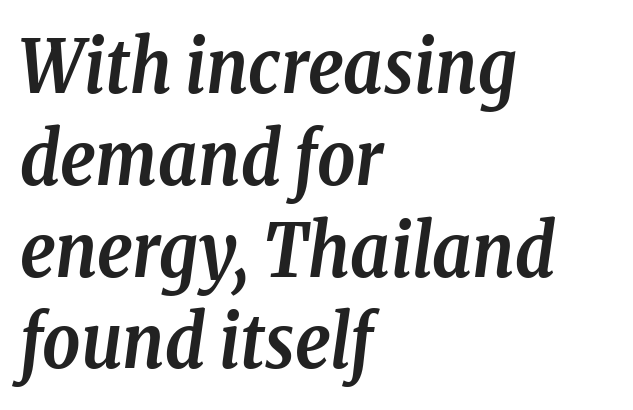
{"serif": "yes", "italic": "yes", "lean": "right", "slant_degrees": 8, "bold": "yes", "weight": "semibold", "width": "condensed", "stroke_contrast": "low", "x_height": "medium", "monospaced": "no", "underline": "no", "align": "left", "line_spacing_ratio": 1.24, "letter_spacing": "normal", "letter_spacing_em": 0.0, "glyph_px": 74}
